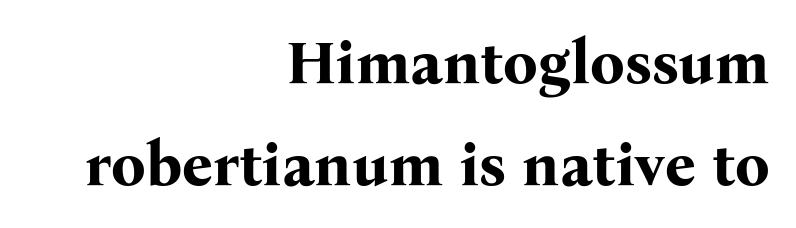
{"serif": "yes", "italic": "no", "bold": "yes", "weight": "bold", "width": "normal", "stroke_contrast": "medium", "x_height": "medium", "monospaced": "no", "underline": "no", "align": "right", "line_spacing": "normal", "line_spacing_ratio": 1.67, "letter_spacing": "normal", "letter_spacing_em": 0.0, "glyph_px": 61}
